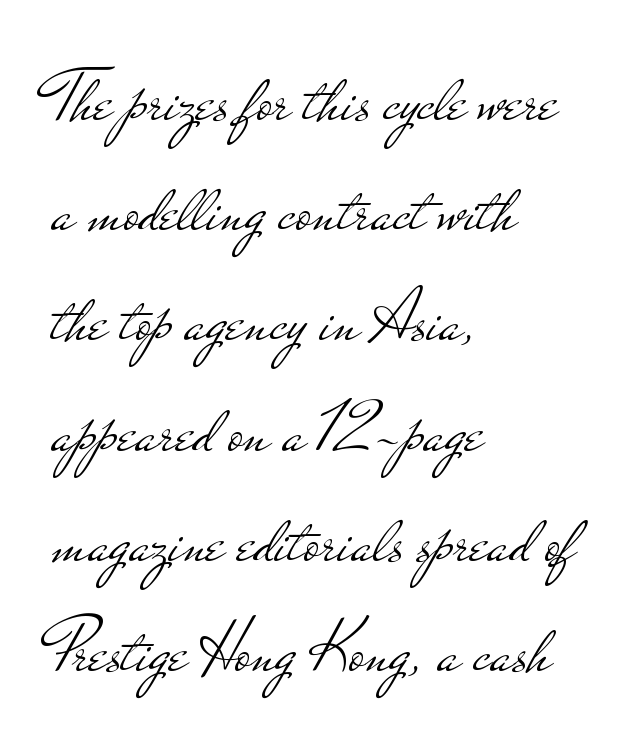
{"serif": "no", "bold": "no", "weight": "light", "width": "wide", "stroke_contrast": "low", "x_height": "small", "monospaced": "no", "underline": "no", "align": "left", "line_spacing": "normal", "line_spacing_ratio": 1.47, "letter_spacing": "normal", "letter_spacing_em": 0.0, "glyph_px": 75}
